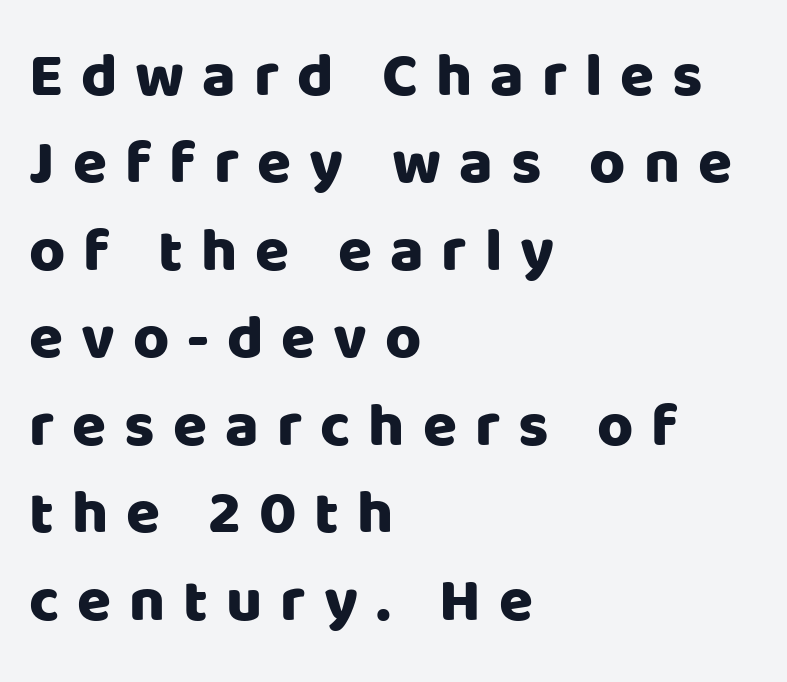
A normal amount of white space separates one row of letters from the next. Is this a fixed-width face? No — the glyphs have proportional, varying widths. Each row of text sits above clean, open space. This sample uses expanded letter spacing, leaving extra air between glyphs.
